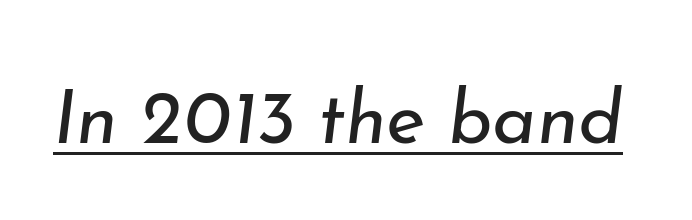
Q: Is the text bold? A: No.
Q: Is the text italic (slanted)? A: Yes, it leans right by about 7 degrees.
Q: Is the text underlined? A: Yes.
Q: Is the spacing between letters normal or unusually wide? A: Normal.
Q: Width (condensed, normal, or wide)? A: Normal.
Q: Stroke contrast? A: Low.
Q: x-height? A: Small.
Q: Monospaced? A: No.
